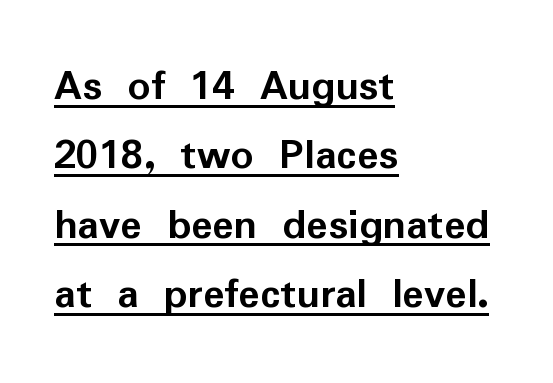
The face used here is proportionally spaced, like ordinary book or web type. The font's upright variant was chosen for this text. Nothing sits at the stroke ends, so this counts as sans-serif. The vertical gap from one line to the next is medium.
